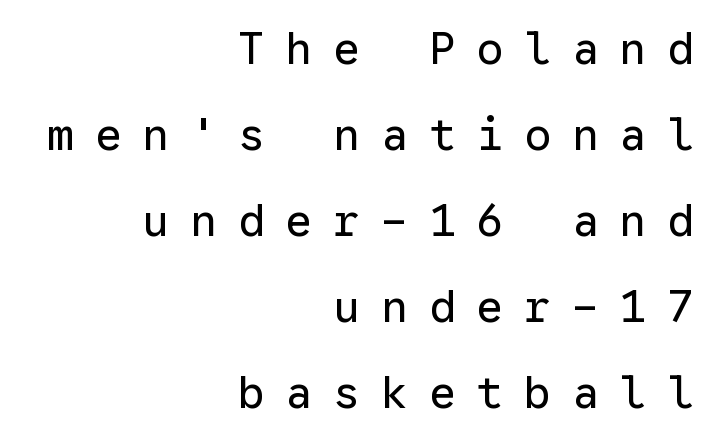
In terms of letterspacing, this is a distinctly airy, spread setting. The passage shown stacks its lines with a broad gap. The weight would be labelled regular, book, light, or lighter still. Spacing verdict: monospaced, one width for all characters.
